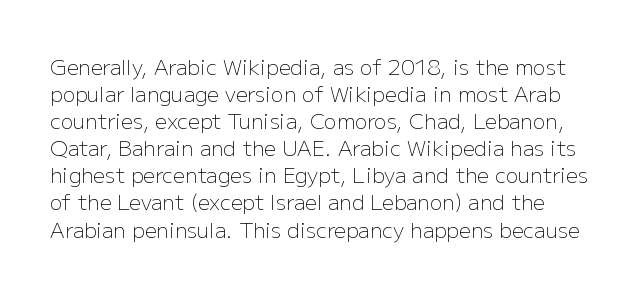
{"italic": "no", "bold": "no", "underline": "no", "line_spacing": "normal", "line_spacing_ratio": 1.29, "letter_spacing": "normal", "letter_spacing_em": 0.0, "glyph_px": 21}
